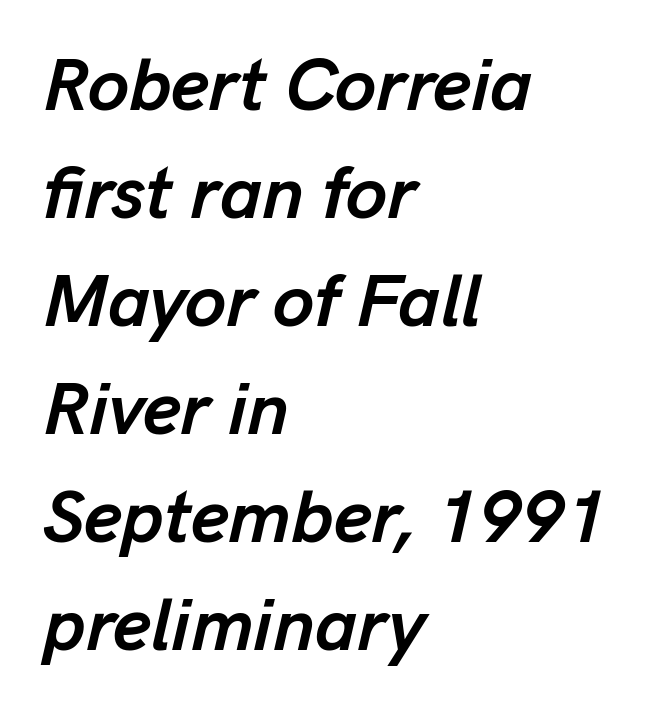
{"italic": "yes", "lean": "right", "slant_degrees": 13, "bold": "yes", "weight": "semibold", "width": "normal", "stroke_contrast": "low", "x_height": "medium", "monospaced": "no", "underline": "no", "align": "left", "line_spacing": "normal", "line_spacing_ratio": 1.46, "letter_spacing": "normal", "letter_spacing_em": 0.0, "glyph_px": 74}
